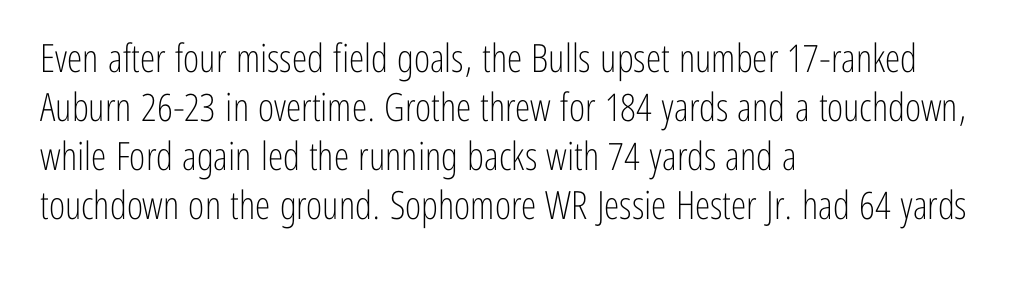
{"serif": "no", "italic": "no", "bold": "no", "weight": "light", "width": "condensed", "stroke_contrast": "low", "x_height": "medium", "monospaced": "no", "underline": "no", "align": "left", "line_spacing": "normal", "line_spacing_ratio": 1.26, "letter_spacing": "normal", "letter_spacing_em": 0.0, "glyph_px": 39}
